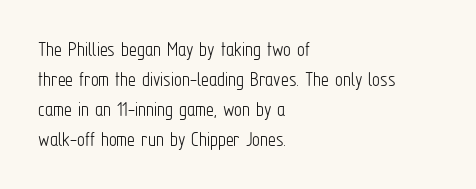
{"italic": "no", "bold": "no", "underline": "no", "align": "left", "line_spacing": "normal", "line_spacing_ratio": 1.37, "letter_spacing": "normal", "letter_spacing_em": 0.0, "glyph_px": 22}
